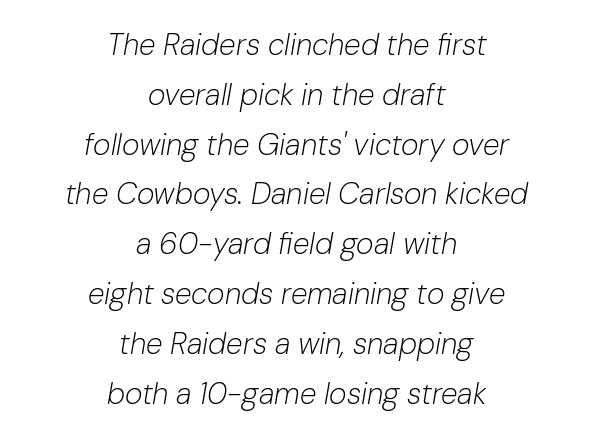
The passage shown stacks its lines at a standard gap. The paragraph shown floats in the horizontal middle. A light-to-regular cut is what we see here. If you drew a line through each stem, it would be angled.
